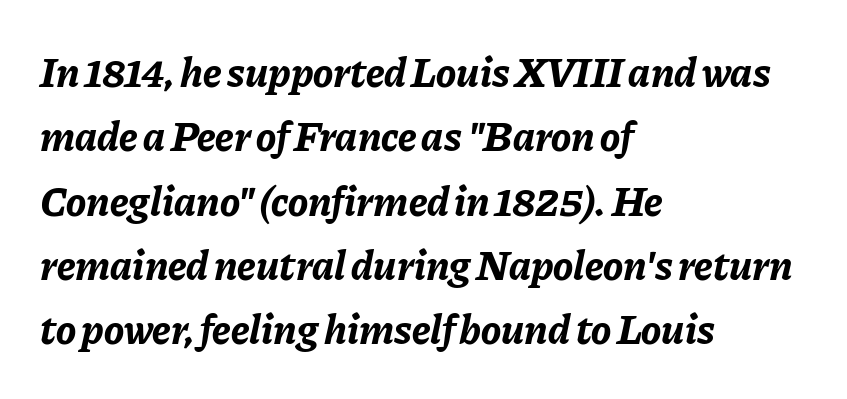
{"italic": "yes", "lean": "right", "slant_degrees": 11, "bold": "yes", "weight": "bold", "width": "normal", "stroke_contrast": "low", "x_height": "medium", "monospaced": "no", "underline": "no", "align": "left", "line_spacing": "normal", "line_spacing_ratio": 1.53, "letter_spacing": "normal", "letter_spacing_em": 0.0, "glyph_px": 42}
